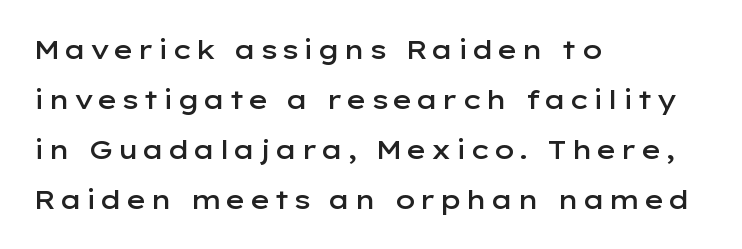
{"italic": "no", "bold": "semi", "underline": "no", "align": "left", "line_spacing": "loose", "line_spacing_ratio": 1.92, "glyph_px": 26}
